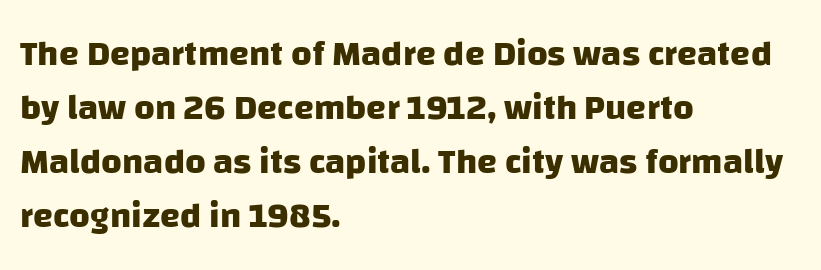
Q: Is the text bold? A: Yes.
Q: Is the typeface a serif or a sans-serif typeface? A: Sans-serif.
Q: Is the text underlined? A: No.
Q: How is the paragraph aligned? A: Left-aligned.
Q: Is the spacing between letters normal or unusually wide? A: Normal.
Q: Is the spacing between lines tight, normal or loose? A: Normal.
Q: Width (condensed, normal, or wide)? A: Normal.
Q: Stroke contrast? A: Low.
Q: x-height? A: Large.
Q: Monospaced? A: No.
